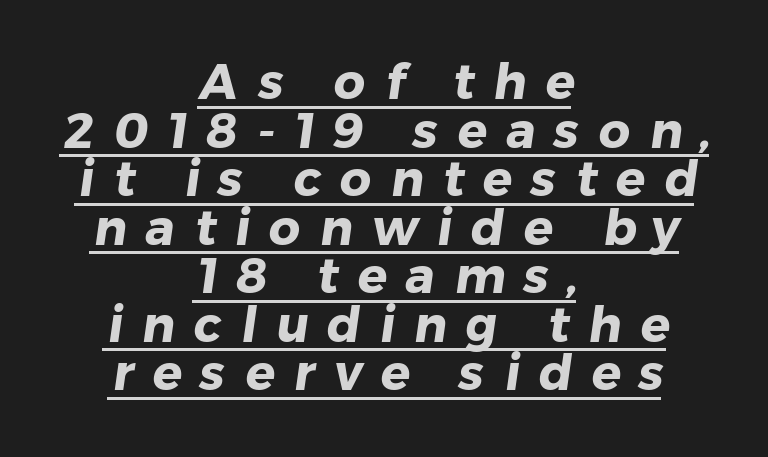
Q: Is the text bold? A: Yes.
Q: Is the typeface a serif or a sans-serif typeface? A: Sans-serif.
Q: Is the text underlined? A: Yes.
Q: How is the paragraph aligned? A: Centered.
Q: Is the spacing between letters normal or unusually wide? A: Unusually wide.
Q: Is the spacing between lines tight, normal or loose? A: Tight.
Q: Width (condensed, normal, or wide)? A: Normal.
Q: Stroke contrast? A: Low.
Q: x-height? A: Medium.
Q: Monospaced? A: No.
